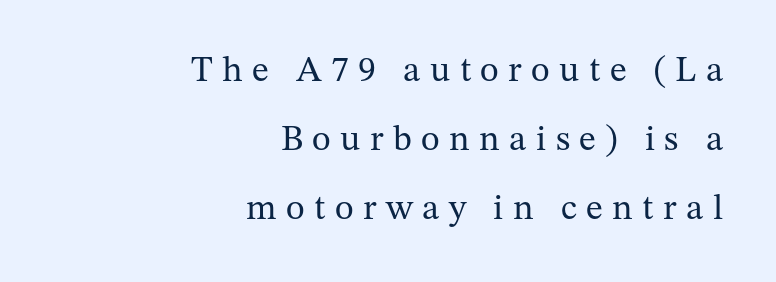
The image shows 36 px regular-weight serif type, upright; set right-aligned, loose line spacing (1.92x), unusually wide letter spacing (+0.26 em), not underlined; medium stroke contrast and a medium x-height.
